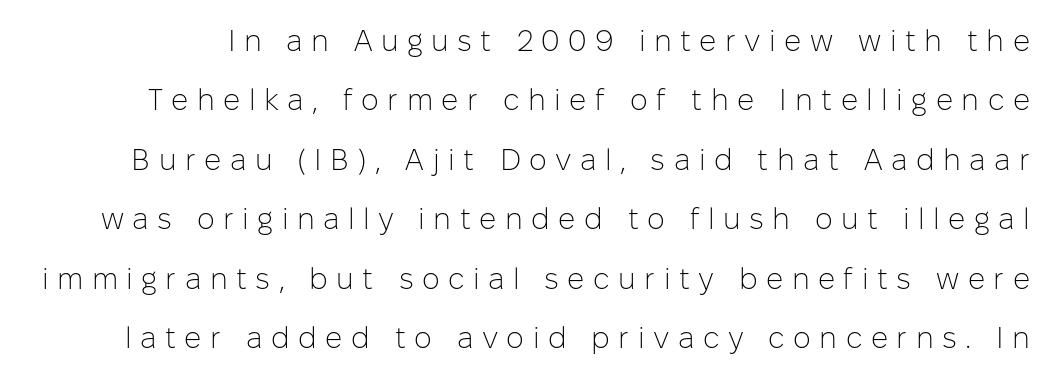
The image shows 30 px light sans-serif type, upright; set loose line spacing (1.98x), unusually wide letter spacing (+0.28 em), not underlined; low stroke contrast and a medium x-height.
